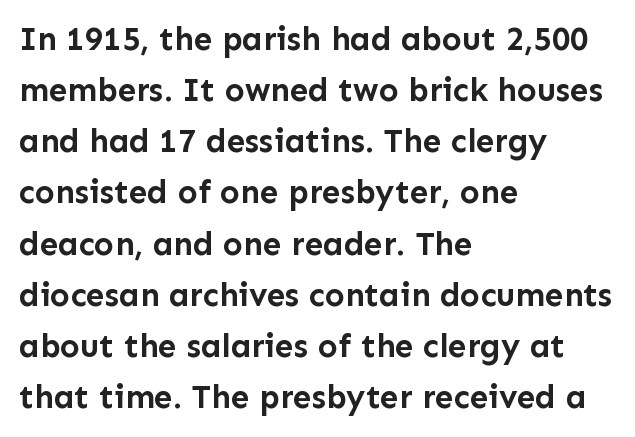
{"serif": "no", "italic": "no", "bold": "yes", "weight": "semibold", "width": "normal", "stroke_contrast": "low", "x_height": "medium", "monospaced": "no", "underline": "no", "align": "left", "line_spacing": "normal", "line_spacing_ratio": 1.55, "letter_spacing": "normal", "letter_spacing_em": 0.0, "glyph_px": 33}
